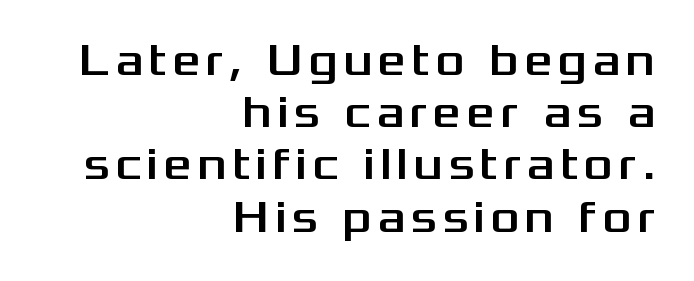
The image shows 45 px wide sans-serif type, upright; set right-aligned, line spacing 1.16x, not underlined; medium stroke contrast and a medium x-height.
